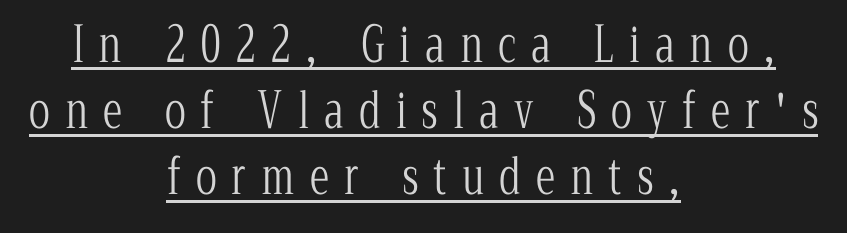
The image shows 49 px light, condensed serif type, upright; set centered, normal line spacing (1.35x), unusually wide letter spacing (+0.31 em), underlined; low stroke contrast and a medium x-height.
